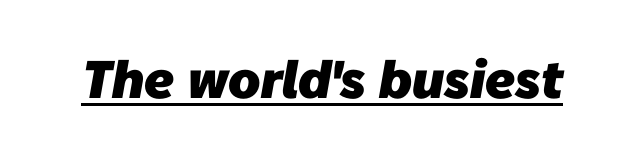
Plenty of ink on the page — the face is bold. Looks like someone drew a line under every word here. Does the type have serifs? No, each stem ends abruptly. These lines are rendered in a variable-pitch font. This rendering leaves character spacing at its baseline value.
